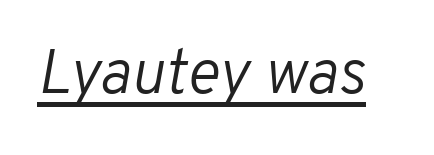
Q: Is the text bold? A: No.
Q: Is the text italic (slanted)? A: Yes, it leans right by about 10 degrees.
Q: Is the text underlined? A: Yes.
Q: Is the spacing between letters normal or unusually wide? A: Normal.
Q: Width (condensed, normal, or wide)? A: Normal.
Q: Stroke contrast? A: Low.
Q: x-height? A: Medium.
Q: Monospaced? A: No.
